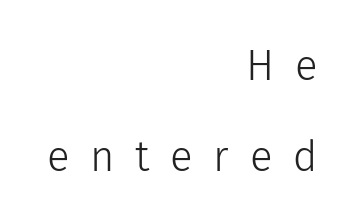
These lines are rendered in a variable-pitch font. This rendering employs a face without finishing strokes, i.e., a sans-serif. In terms of posture, this sample is upright. Bare-footed words on every line. Someone cranked the tracking dial way up on this one.
